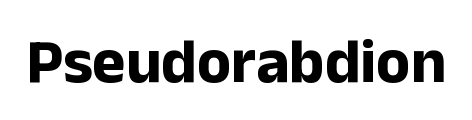
The image shows 63 px bold sans-serif type, upright; set normal letter spacing, not underlined; low stroke contrast and a medium x-height.
